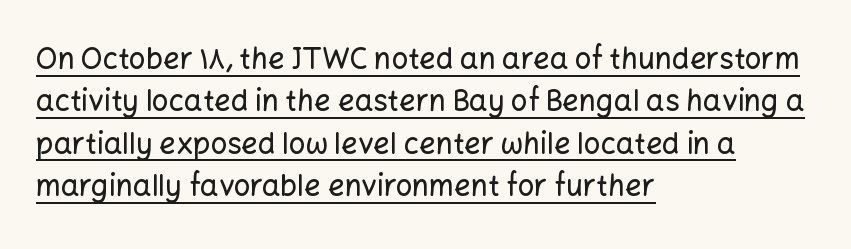
The face used here is proportionally spaced, like ordinary book or web type. The rag falls on the right side of this text block. These lines are composed in type without serifs. Honestly, the letter spacing is just normal — you wouldn't notice it.
